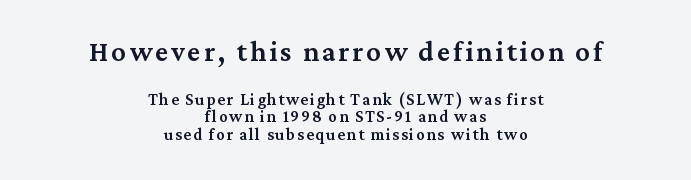
{"serif": "yes", "italic": "no", "bold": "semi", "weight": "semibold", "width": "normal", "stroke_contrast": "medium", "x_height": "medium", "monospaced": "no", "underline": "no", "align": "center", "line_spacing": "tight", "line_spacing_ratio": 1.05, "larger_block": "first", "size_ratio": 1.71, "glyph_px": 29}
